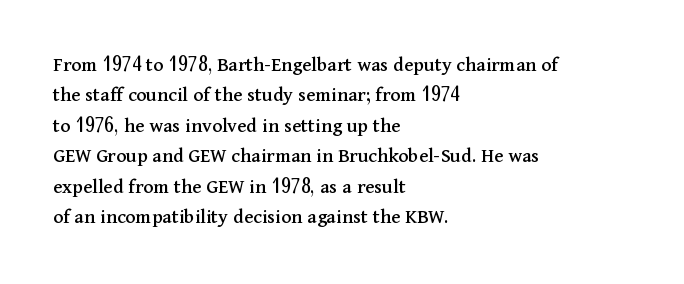
A bare baseline throughout the passage. This rendering uses left alignment, leaving the right contour irregular. Vertical strokes here are truly vertical. Glyph-to-glyph distance matches everyday printed text. If you measured baseline to baseline, you'd find a middling distance.
